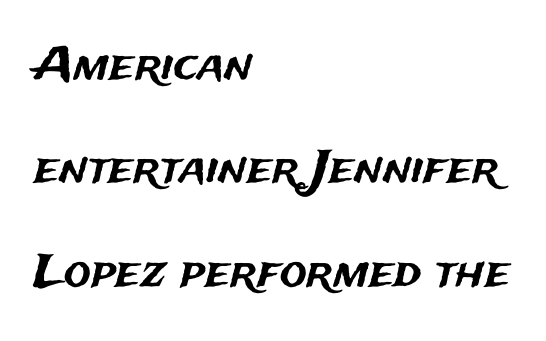
{"serif": "no", "width": "normal", "stroke_contrast": "medium", "x_height": "medium", "monospaced": "no", "underline": "no", "align": "left", "line_spacing": "loose", "line_spacing_ratio": 2.3, "letter_spacing": "normal", "letter_spacing_em": 0.0, "glyph_px": 45}
